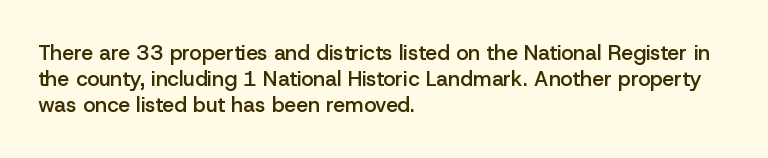
Set as a demibold, roughly 600 on the weight scale. Letter spacing: default. Where is the straight margin? On the left. Designer's note — italics off, roman on. Descenders are the only things crossing below the line.
